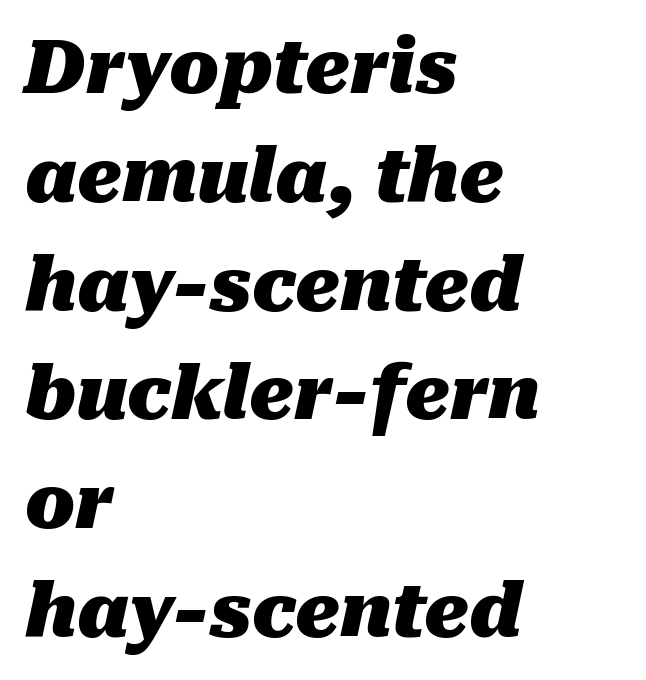
Quick note: underline off. Layout note: lines flush left. This is oblique type, the kind used for emphasis or titles. Interline gaps are of average width in this sample.
